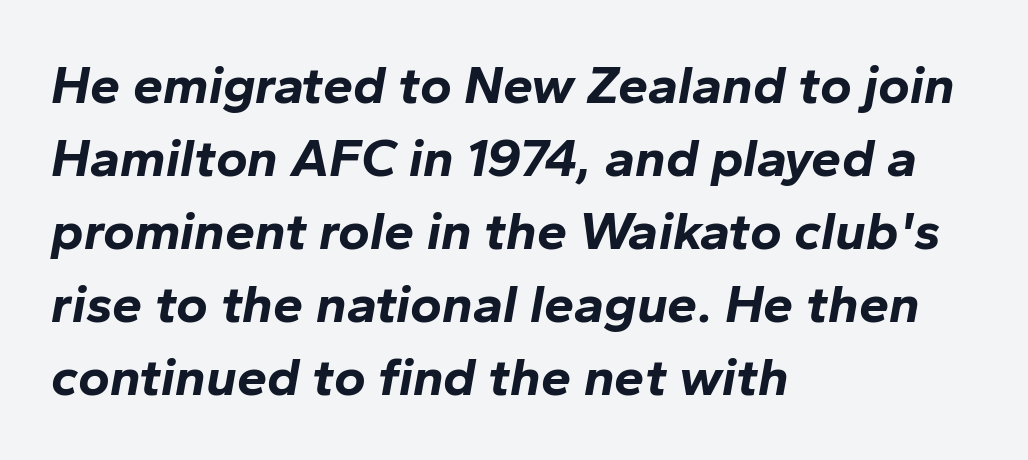
Q: Is the text bold? A: Yes.
Q: Is the text italic (slanted)? A: Yes, it leans right by about 10 degrees.
Q: Is the text underlined? A: No.
Q: How is the paragraph aligned? A: Left-aligned.
Q: Is the spacing between letters normal or unusually wide? A: Normal.
Q: Is the spacing between lines tight, normal or loose? A: Normal.
Q: Width (condensed, normal, or wide)? A: Normal.
Q: Stroke contrast? A: Low.
Q: x-height? A: Medium.
Q: Monospaced? A: No.
